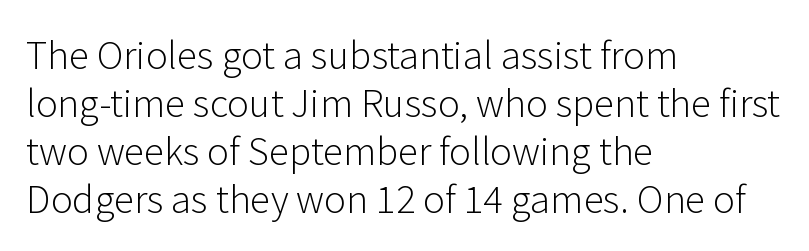
{"serif": "no", "italic": "no", "bold": "no", "weight": "light", "width": "normal", "stroke_contrast": "low", "x_height": "medium", "monospaced": "no", "underline": "no", "align": "left", "line_spacing": "normal", "line_spacing_ratio": 1.3, "letter_spacing": "normal", "letter_spacing_em": 0.0, "glyph_px": 37}
